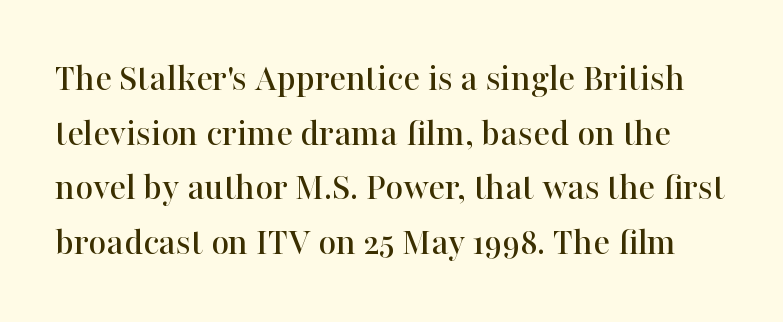
The image shows 39 px serif type, upright; set normal line spacing (1.4x), normal letter spacing, not underlined; high stroke contrast and a medium x-height.
